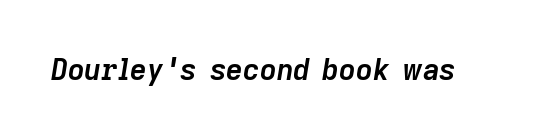
Unmarked baselines from the first word to the last. Compared with ordinary roman type, these characters are visibly tilted. Proportional: the letters do not fall into vertical columns. Thick stems and heavy bowls — unmistakably bold. These lines keep a tight, regular rhythm from letter to letter.
